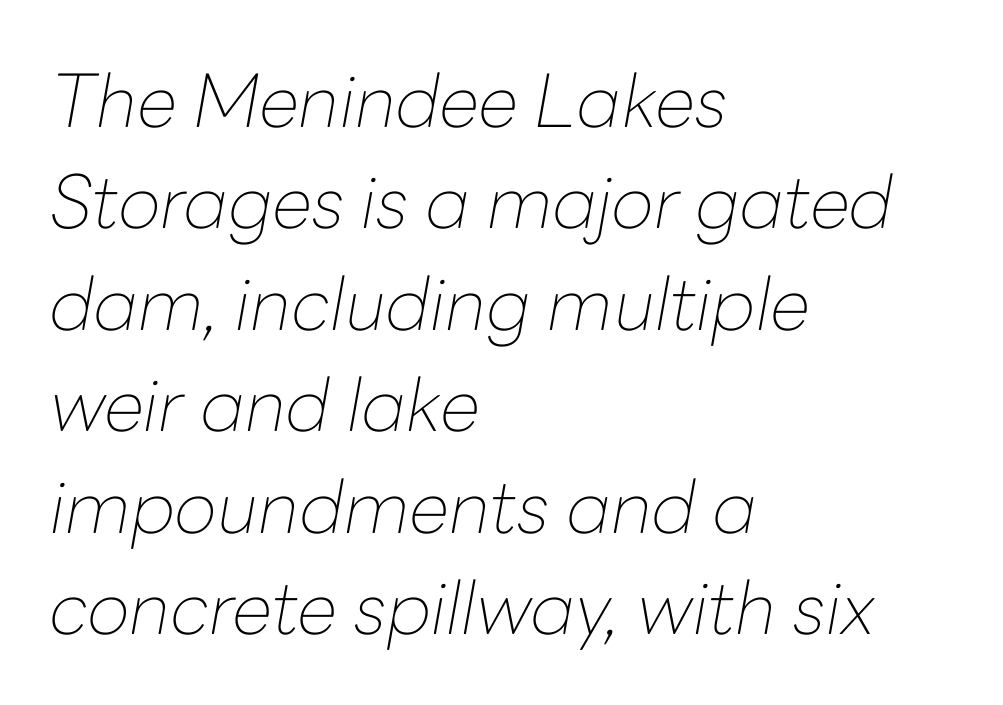
{"italic": "yes", "lean": "right", "slant_degrees": 10, "bold": "no", "weight": "thin", "width": "normal", "stroke_contrast": "low", "x_height": "medium", "monospaced": "no", "underline": "no", "align": "left", "line_spacing": "normal", "line_spacing_ratio": 1.39, "letter_spacing": "normal", "letter_spacing_em": 0.0, "glyph_px": 73}
